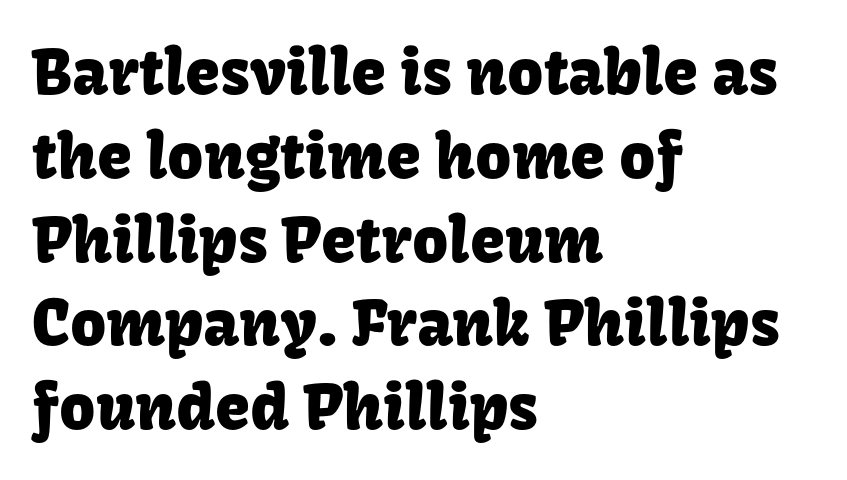
The image shows 63 px sans-serif type, upright; set left-aligned, normal line spacing (1.33x), normal letter spacing, not underlined; low stroke contrast and a medium x-height.
